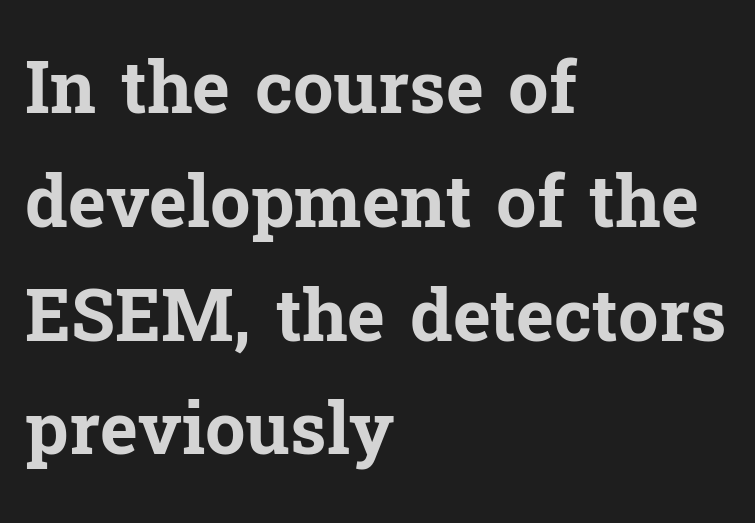
Is there any slant? The stems are plumb. The rendering uses natural spacing where letterforms have individual widths. Nobody drew a line under any word here. Nobody touched the tracking dial on this one. Is there much room between lines? A standard amount, neither cramped nor airy.
